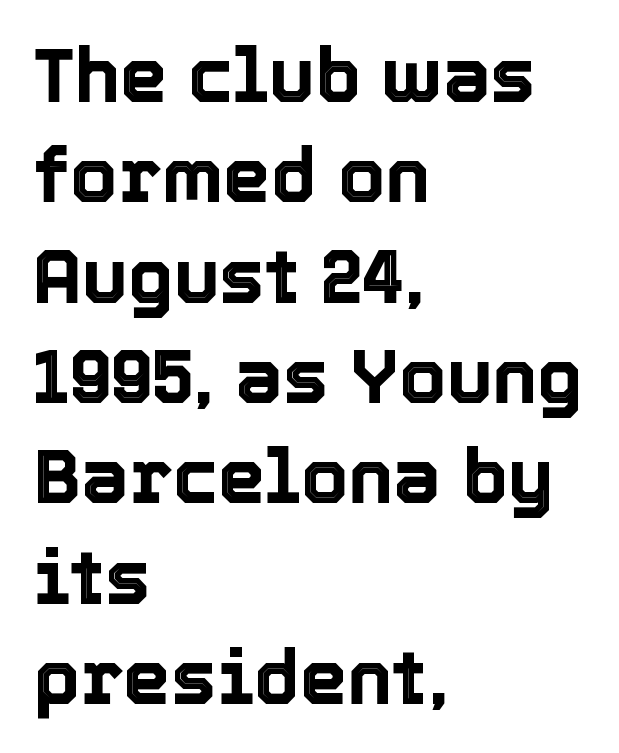
Q: Is the text italic (slanted)? A: No, it is upright.
Q: Is the text underlined? A: No.
Q: How is the paragraph aligned? A: Left-aligned.
Q: Is the spacing between letters normal or unusually wide? A: Normal.
Q: Is the spacing between lines tight, normal or loose? A: Normal.
Q: Width (condensed, normal, or wide)? A: Normal.
Q: x-height? A: Medium.
Q: Monospaced? A: No.
